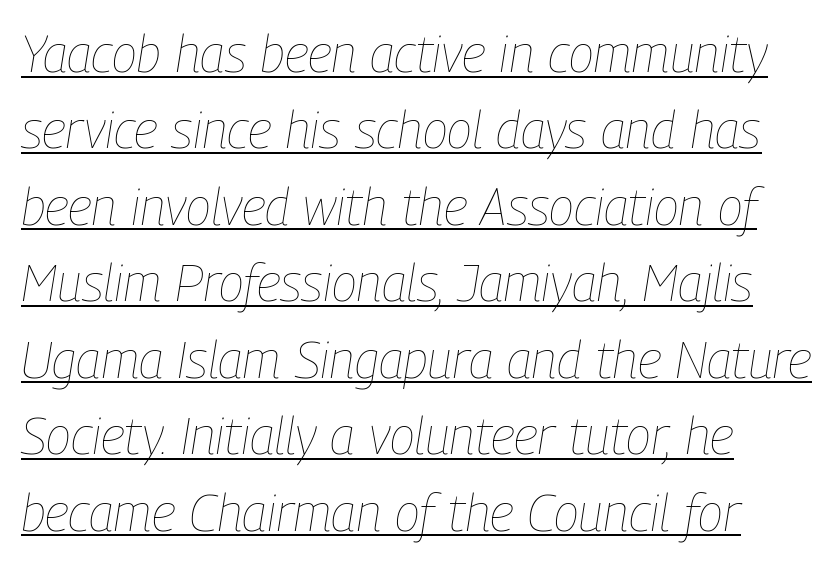
{"italic": "yes", "lean": "right", "slant_degrees": 9, "bold": "no", "weight": "thin", "width": "condensed", "stroke_contrast": "low", "x_height": "medium", "monospaced": "no", "underline": "yes", "align": "left", "line_spacing": "normal", "line_spacing_ratio": 1.47, "letter_spacing": "normal", "letter_spacing_em": 0.0, "glyph_px": 52}
